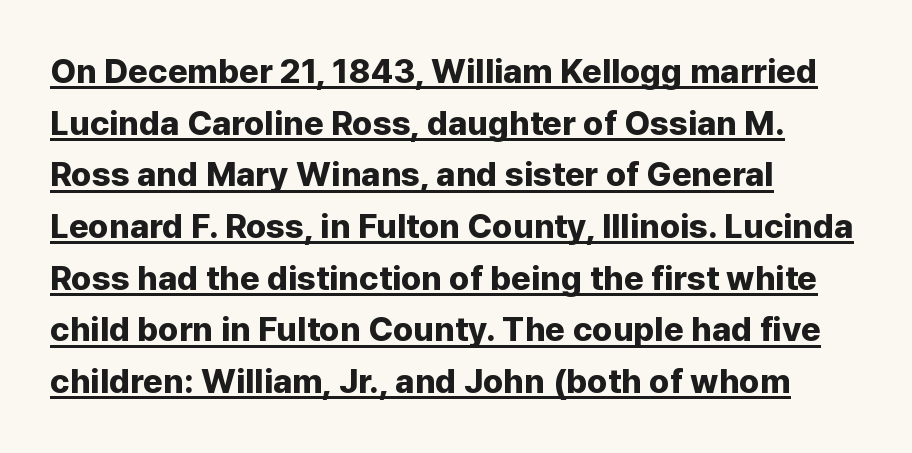
{"serif": "no", "italic": "no", "bold": "yes", "weight": "bold", "width": "normal", "stroke_contrast": "low", "x_height": "medium", "monospaced": "no", "underline": "yes", "align": "left", "line_spacing": "normal", "line_spacing_ratio": 1.52, "letter_spacing": "normal", "letter_spacing_em": 0.0, "glyph_px": 34}
